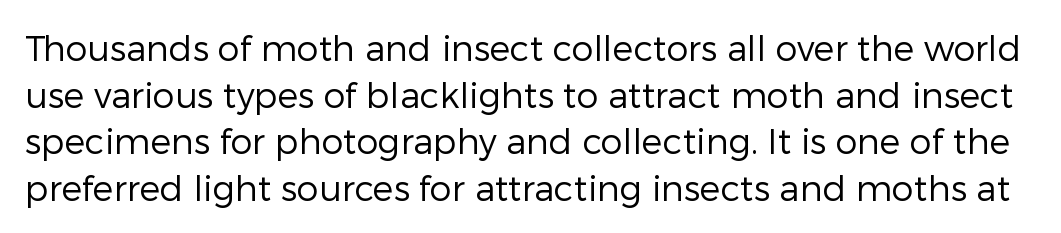
{"serif": "no", "italic": "no", "bold": "no", "weight": "regular", "width": "normal", "stroke_contrast": "low", "x_height": "medium", "monospaced": "no", "underline": "no", "line_spacing": "normal", "line_spacing_ratio": 1.33, "letter_spacing": "normal", "letter_spacing_em": 0.0, "glyph_px": 35}
